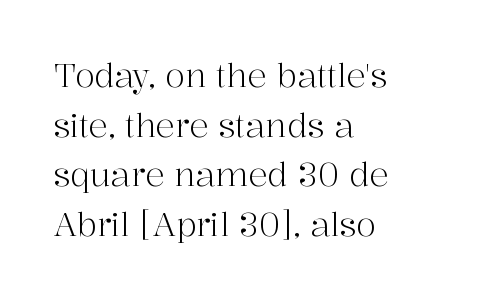
The image shows 32 px light serif type, upright; set left-aligned, normal line spacing (1.55x), normal letter spacing, not underlined; high stroke contrast and a medium x-height.
